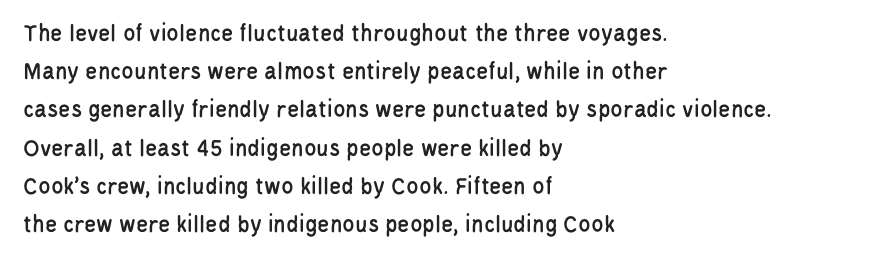
Q: Is the text italic (slanted)? A: No, it is upright.
Q: Is the text underlined? A: No.
Q: How is the paragraph aligned? A: Left-aligned.
Q: Is the spacing between letters normal or unusually wide? A: Normal.
Q: Is the spacing between lines tight, normal or loose? A: Normal.
